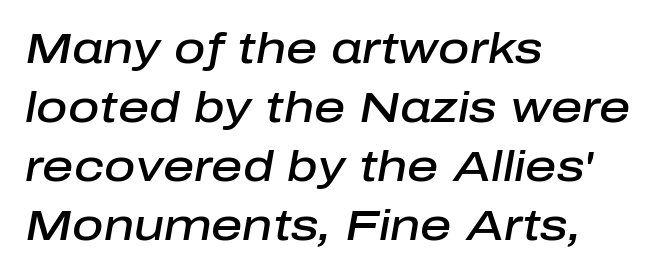
Semibold letterforms, between regular and bold. A bare baseline throughout the passage. The rendering uses natural spacing where letterforms have individual widths. The vertical gap from one line to the next is medium.
